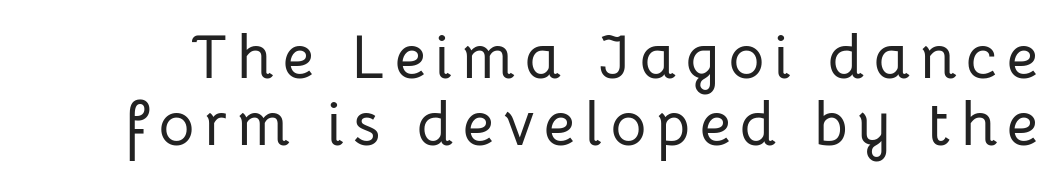
The gap between lines stays unmarked. Here the designer chose a conventional face with non-uniform glyph widths. You can tell from the bare stems that sans-serif type was used. A typesetter would call this leading minimal, almost set solid.
